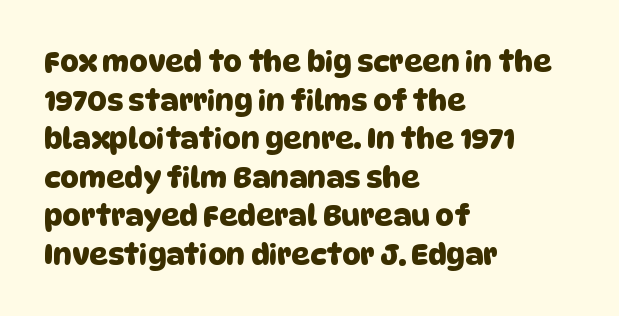
The image shows 29 px sans-serif type; set left-aligned, normal line spacing (1.33x), normal letter spacing, not underlined; low stroke contrast and a large x-height.
